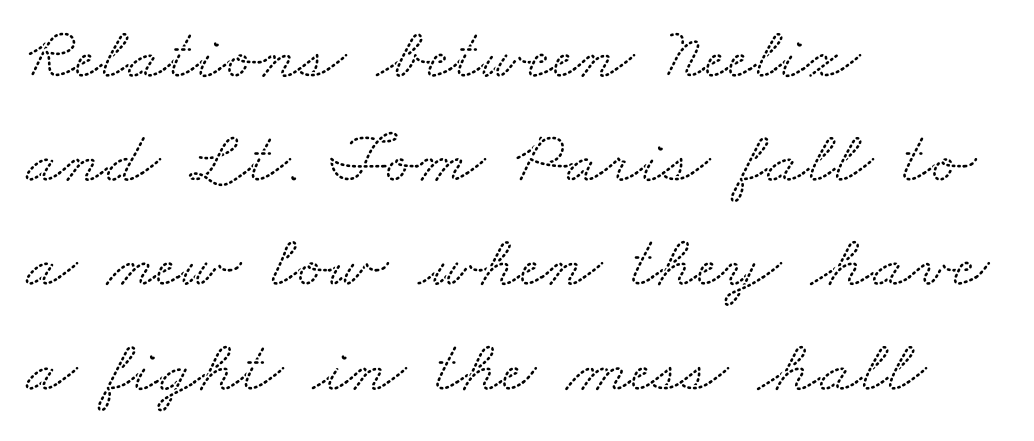
{"serif": "yes", "width": "wide", "stroke_contrast": "low", "x_height": "small", "monospaced": "no", "underline": "no", "align": "left", "line_spacing": "normal", "line_spacing_ratio": 1.39, "letter_spacing": "normal", "letter_spacing_em": 0.0, "glyph_px": 75}
